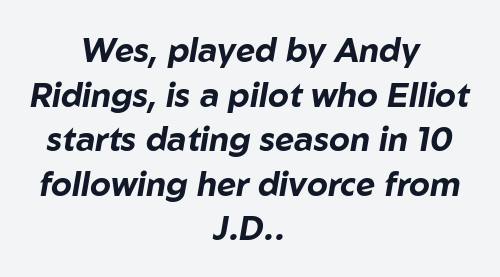
Tall strokes in this sample are angled rather than plumb. On the weight axis this lands at bold, roughly 700. Characters follow at the spacing the type designer built in. The typesetter chose a symmetrical, centered arrangement here. Note the varied advance widths — an 'i' is clearly narrower than an 'm'. The foot of each line stays bare and open.
